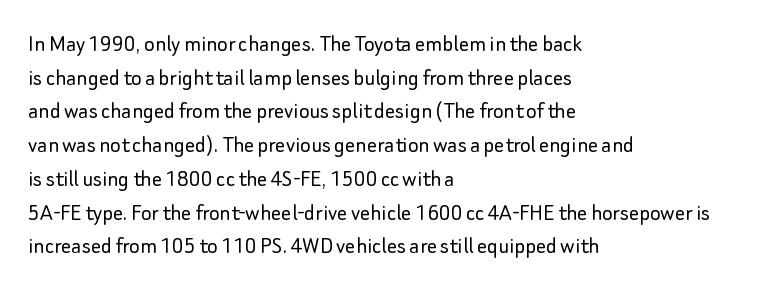
Q: Is the text bold? A: No.
Q: Is the text italic (slanted)? A: No, it is upright.
Q: Is the text underlined? A: No.
Q: How is the paragraph aligned? A: Left-aligned.
Q: Is the spacing between letters normal or unusually wide? A: Normal.
Q: Is the spacing between lines tight, normal or loose? A: Normal.
